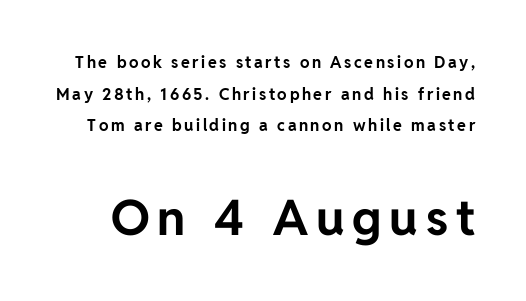
{"serif": "no", "italic": "no", "bold": "yes", "weight": "bold", "width": "normal", "stroke_contrast": "low", "x_height": "medium", "monospaced": "no", "underline": "no", "line_spacing": "loose", "line_spacing_ratio": 1.97, "larger_block": "second", "size_ratio": 3.06, "glyph_px": 49}
